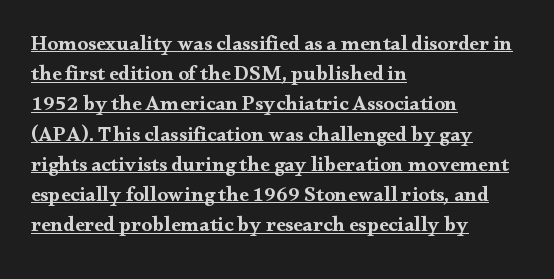
Q: Is the text bold? A: Yes.
Q: Is the text italic (slanted)? A: No, it is upright.
Q: Is the text underlined? A: Yes.
Q: How is the paragraph aligned? A: Left-aligned.
Q: Is the spacing between letters normal or unusually wide? A: Normal.
Q: Is the spacing between lines tight, normal or loose? A: Normal.
